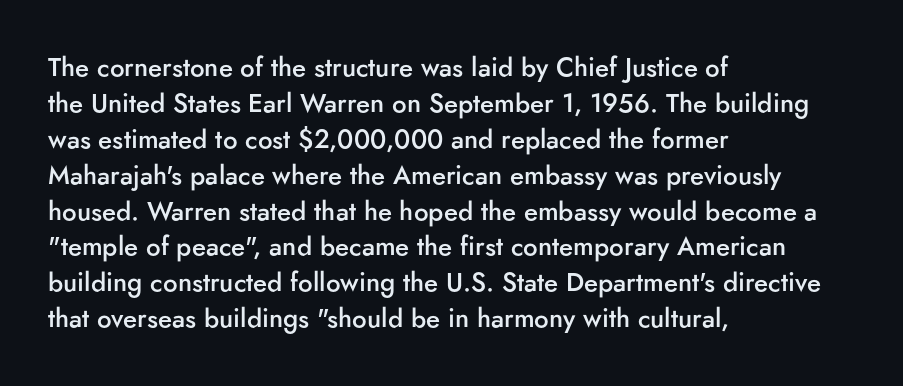
Q: Is the text bold? A: Semi-bold.
Q: Is the text italic (slanted)? A: No, it is upright.
Q: Is the text underlined? A: No.
Q: How is the paragraph aligned? A: Left-aligned.
Q: Is the spacing between letters normal or unusually wide? A: Normal.
Q: Is the spacing between lines tight, normal or loose? A: Normal.
